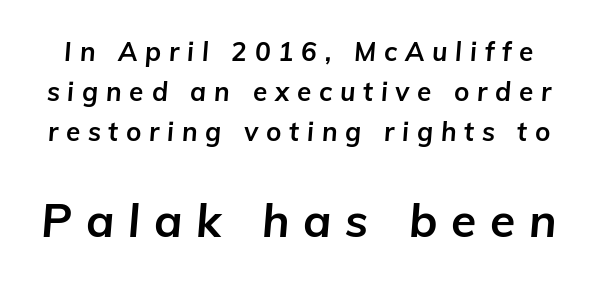
Q: Is the text bold? A: Yes.
Q: Is the text italic (slanted)? A: Yes, it leans right by about 5 degrees.
Q: Is the text underlined? A: No.
Q: Is the spacing between letters normal or unusually wide? A: Unusually wide.
Q: Is the spacing between lines tight, normal or loose? A: Normal.
Q: Which block of text is set in a larger size, the first (top) or the second (bottom)? A: The second (bottom) one.
Q: Width (condensed, normal, or wide)? A: Normal.
Q: Stroke contrast? A: Low.
Q: x-height? A: Medium.
Q: Monospaced? A: No.
